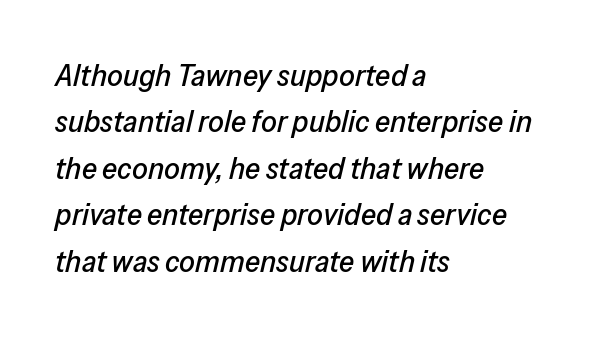
{"italic": "yes", "lean": "right", "slant_degrees": 13, "width": "normal", "stroke_contrast": "low", "x_height": "medium", "monospaced": "no", "underline": "no", "align": "left", "line_spacing": "normal", "line_spacing_ratio": 1.5, "letter_spacing": "normal", "letter_spacing_em": 0.0, "glyph_px": 31}
